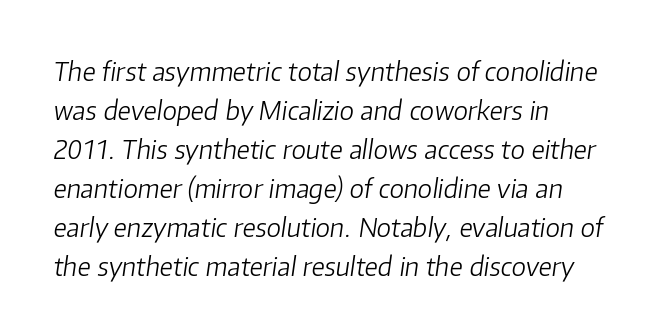
The image shows 26 px text type, italic (leaning right); set left-aligned, normal line spacing (1.5x), normal letter spacing, not underlined.
